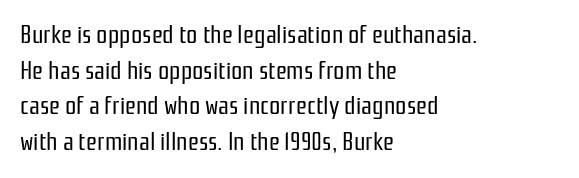
The image shows 25 px text type, upright; set left-aligned, normal line spacing (1.43x), normal letter spacing, not underlined.
